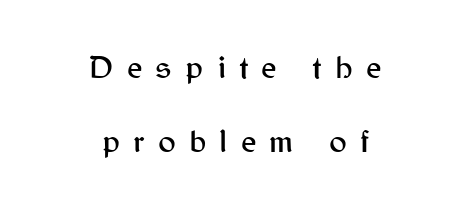
The image shows 33 px sans-serif type, upright; set centered, loose line spacing (2.25x), unusually wide letter spacing (+0.4 em), not underlined; medium stroke contrast and a medium x-height.
